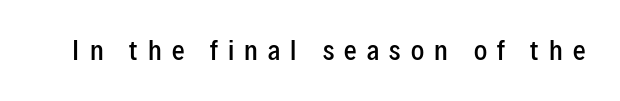
Q: Is the text bold? A: Semi-bold.
Q: Is the text italic (slanted)? A: No, it is upright.
Q: Is the text underlined? A: No.
Q: Is the spacing between letters normal or unusually wide? A: Unusually wide.
